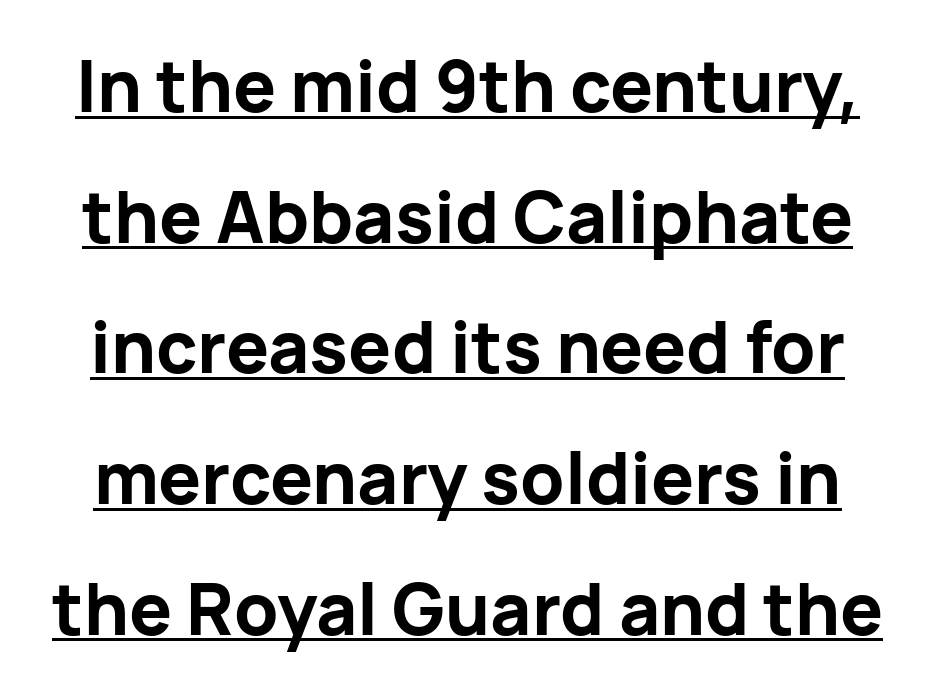
The image shows 71 px bold sans-serif type, upright; set line spacing 1.84x, normal letter spacing, underlined; low stroke contrast and a medium x-height.
